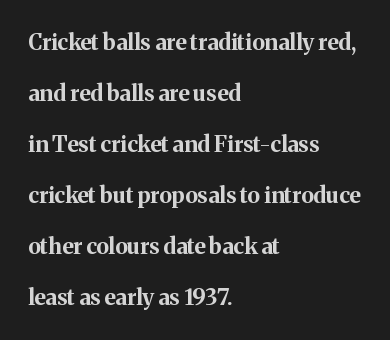
Clear beneath every line of the passage. You'd pick this weight for a headline — it's a proper bold. Posture: upright roman. Vertical spacing — loose. The lines are quadded left. Compared with typical body copy, the letter spacing here is the same.
